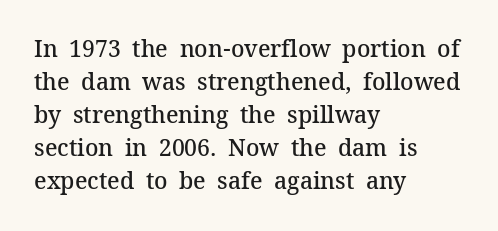
The space beneath each line is pristine and unruled. This rendering leaves character spacing at its baseline value. Designer's note — italics off, roman on. Leftover space on each line is placed entirely after the last word.
